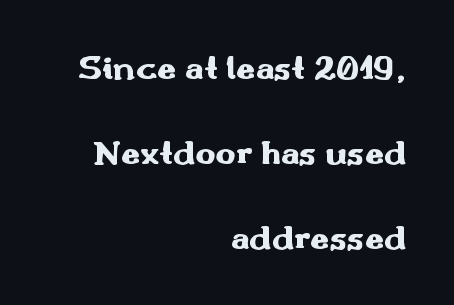
{"serif": "no", "italic": "no", "bold": "yes", "weight": "heavy", "width": "wide", "stroke_contrast": "medium", "x_height": "small", "monospaced": "no", "underline": "no", "align": "right", "line_spacing": "loose", "line_spacing_ratio": 2.5, "letter_spacing": "normal", "letter_spacing_em": 0.0, "glyph_px": 34}
